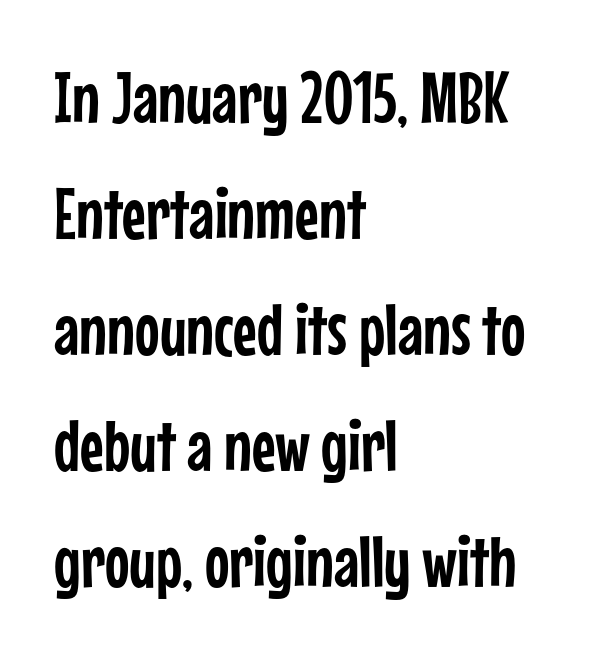
{"serif": "no", "italic": "no", "width": "condensed", "stroke_contrast": "low", "x_height": "medium", "monospaced": "no", "underline": "no", "align": "left", "line_spacing": "normal", "line_spacing_ratio": 1.59, "letter_spacing": "normal", "letter_spacing_em": 0.0, "glyph_px": 73}
